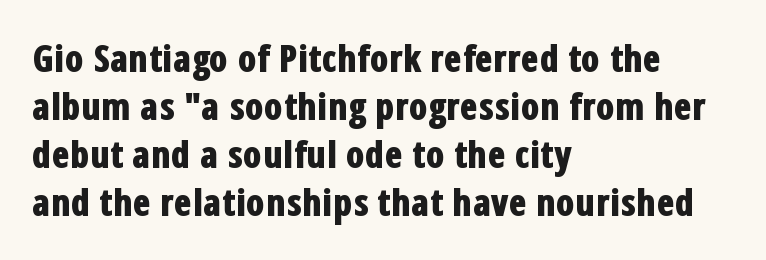
Stroke terminals: plain, sans-serif. Students, observe: this is what conventionally led text looks like. The baseline area is clear. Italic? Not at all — the glyphs are vertical. Is this a fixed-width face? No — the glyphs have proportional, varying widths. These lines are set flush left with a ragged right edge.
